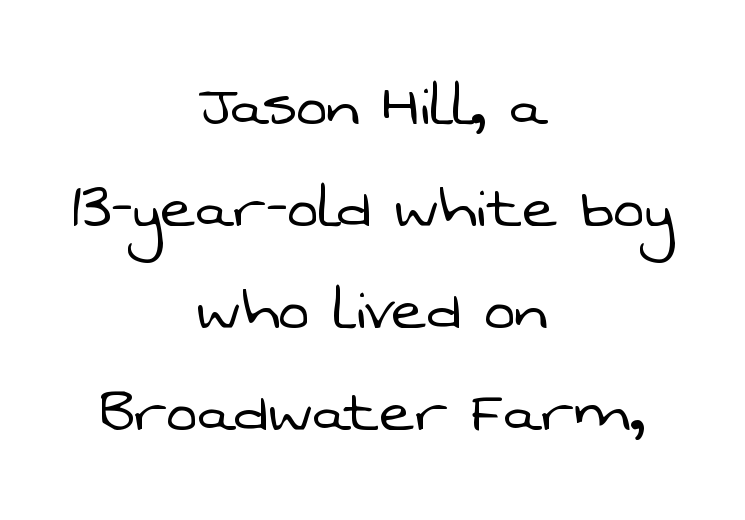
The face looks like a standard text weight, possibly lighter. Spacing verdict: proportional, widths tailored to each character. Leading: standard. The characters display no serif detailing; their extremities are plain. One-word summary of the alignment: center. Letter spacing: default.
